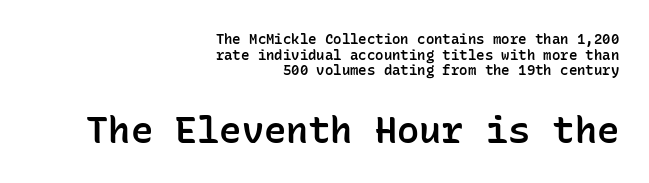
Each letter, wide or thin by design, is forced into the same width here. A somewhat darkened texture: the type is semibold rather than bold. Short note: letters normally spaced. Rendered with straight, roman letterforms. The type family on display is of the sans-serif kind. Successive baselines arrive quickly, one right under another.
